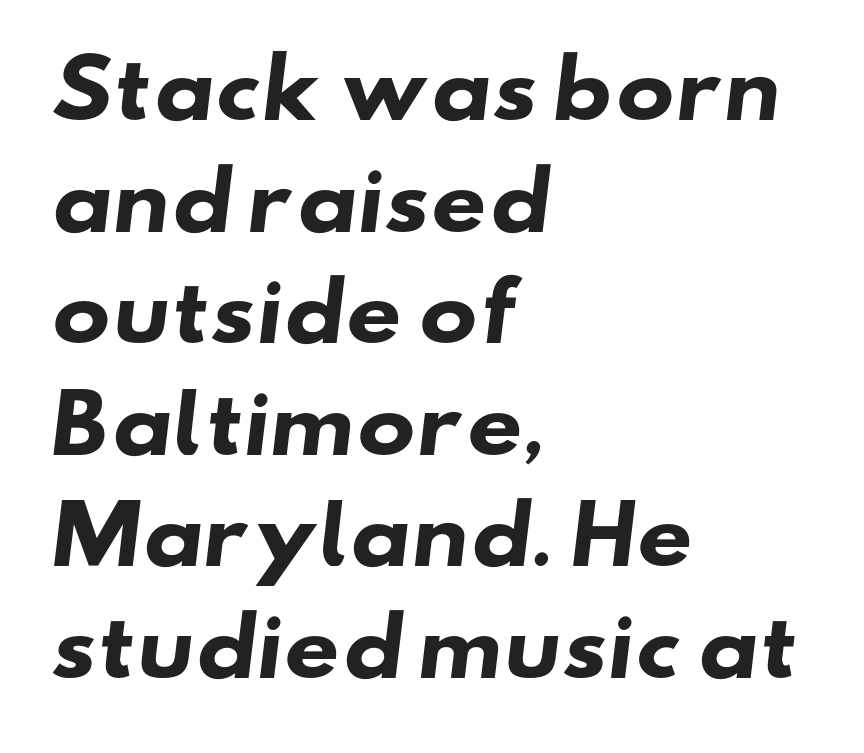
{"serif": "no", "bold": "yes", "weight": "heavy", "width": "wide", "stroke_contrast": "low", "x_height": "small", "monospaced": "no", "underline": "no", "align": "left", "line_spacing": "normal", "line_spacing_ratio": 1.43, "letter_spacing": "normal", "letter_spacing_em": 0.0, "glyph_px": 78}
